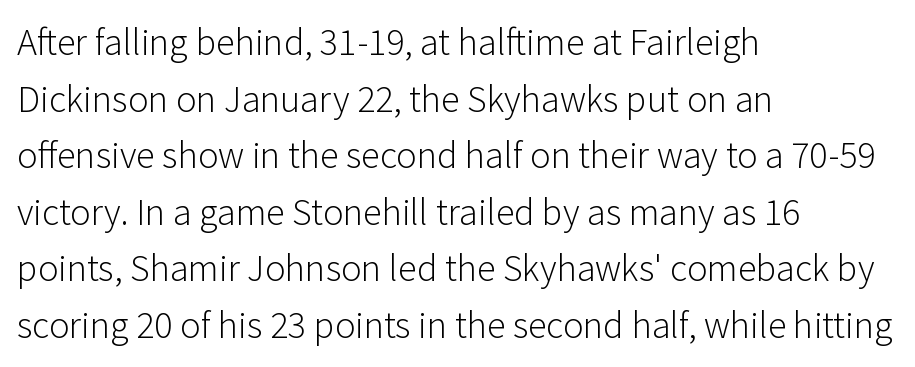
Q: Is the text bold? A: No.
Q: Is the text italic (slanted)? A: No, it is upright.
Q: Is the typeface a serif or a sans-serif typeface? A: Sans-serif.
Q: Is the text underlined? A: No.
Q: How is the paragraph aligned? A: Left-aligned.
Q: Is the spacing between letters normal or unusually wide? A: Normal.
Q: Is the spacing between lines tight, normal or loose? A: Normal.
Q: Width (condensed, normal, or wide)? A: Normal.
Q: Stroke contrast? A: Low.
Q: x-height? A: Medium.
Q: Monospaced? A: No.
